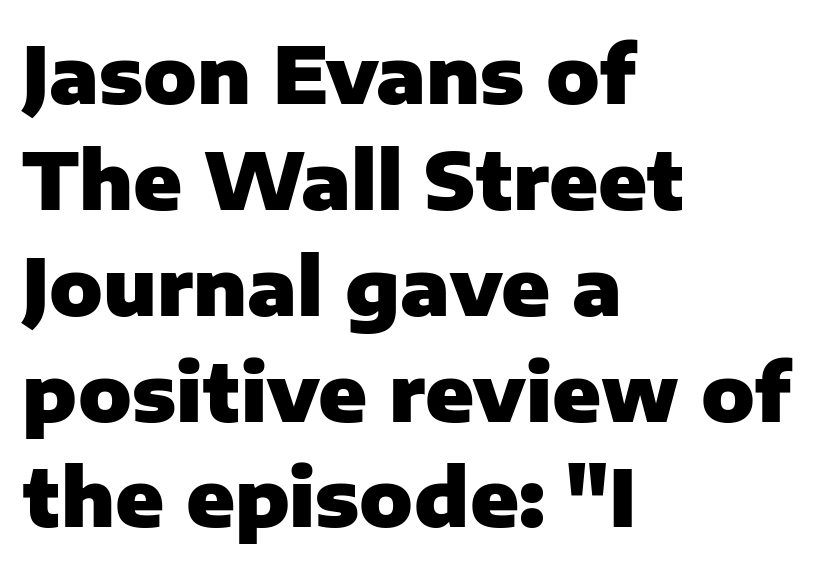
This rendering leaves character spacing at its baseline value. Heavy-handed strokes throughout: this text is bold. Ascenders rise straight up at ninety degrees. The text block is weighted toward the left margin, trailing off unevenly rightward. Here the designer chose a conventional face with non-uniform glyph widths.
